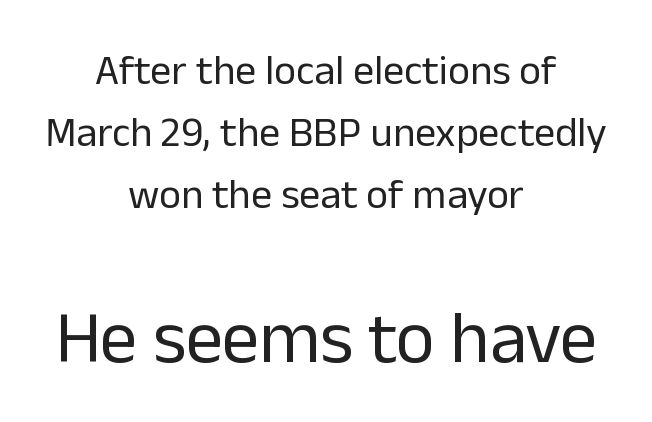
The image shows 74 px regular-weight sans-serif type, upright; set centered, normal line spacing (1.48x), normal letter spacing, not underlined; the second (bottom) block is 1.76x larger; low stroke contrast and a medium x-height.
